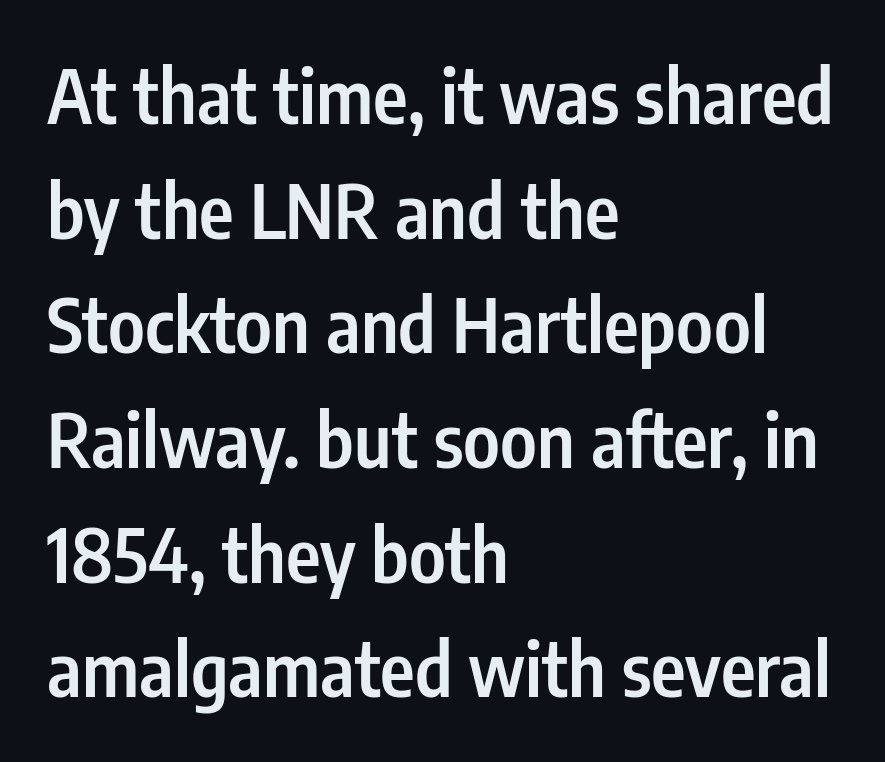
Q: Is the text bold? A: Semi-bold.
Q: Is the text italic (slanted)? A: No, it is upright.
Q: Is the typeface a serif or a sans-serif typeface? A: Sans-serif.
Q: Is the text underlined? A: No.
Q: How is the paragraph aligned? A: Left-aligned.
Q: Is the spacing between letters normal or unusually wide? A: Normal.
Q: Is the spacing between lines tight, normal or loose? A: Normal.
Q: Width (condensed, normal, or wide)? A: Condensed.
Q: Stroke contrast? A: Low.
Q: x-height? A: Medium.
Q: Monospaced? A: No.
